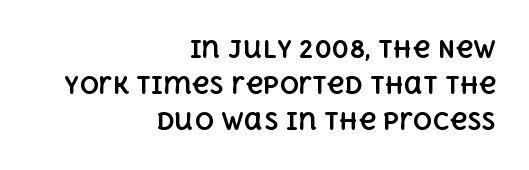
{"italic": "no", "bold": "yes", "underline": "no", "align": "right", "line_spacing": "normal", "line_spacing_ratio": 1.5, "letter_spacing": "normal", "letter_spacing_em": 0.0, "glyph_px": 24}
